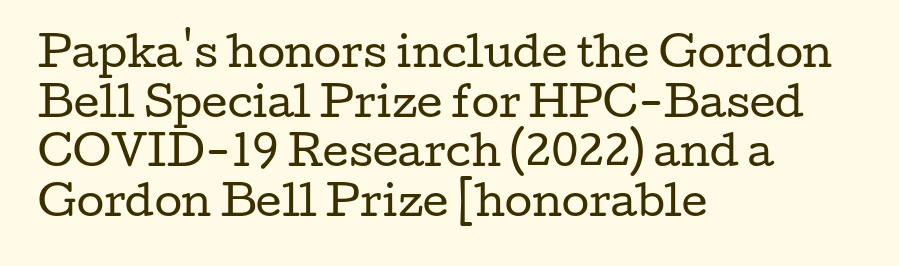
Tracking here is standard; glyphs follow each other at the usual distance. The font family rendered here belongs to the serif group. The letterforms sit at book weight or below. It's the straight-up-and-down kind of type. Only glyphs here, with clear space below each row.
